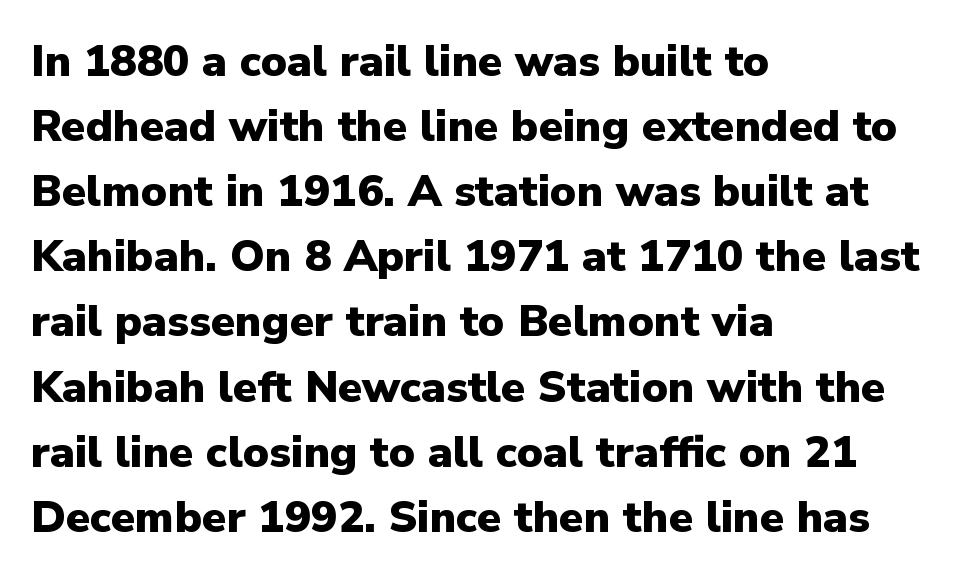
Posture: upright roman. Is the letter spacing exaggerated? No — it looks like the ordinary default. Do the characters align in a grid? No, the font is proportional. Descenders hang freely into open space.
